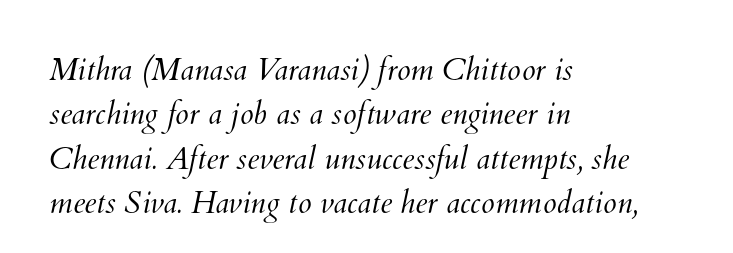
The letters advance in unequal steps, a hallmark of proportional type. Layout note: lines flush left. Does extra space separate the letters? No, they use regular spacing. Each stroke keeps to a modest, everyday thickness or less.
